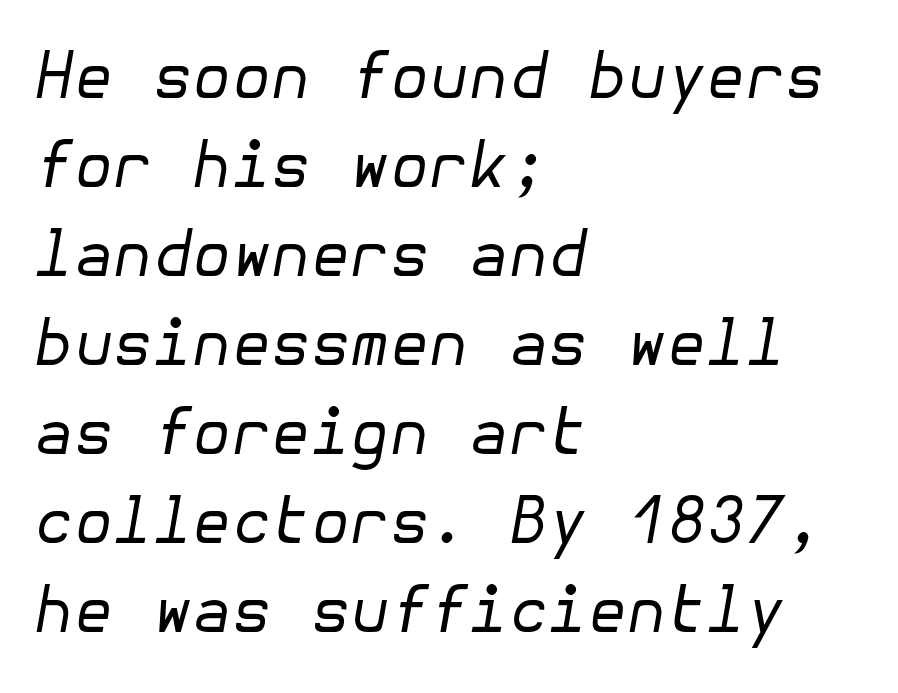
{"italic": "yes", "lean": "right", "slant_degrees": 10, "bold": "no", "weight": "regular", "width": "normal", "stroke_contrast": "low", "x_height": "medium", "underline": "no", "align": "left", "line_spacing": "normal", "line_spacing_ratio": 1.39, "letter_spacing": "normal", "letter_spacing_em": 0.0, "glyph_px": 64}
